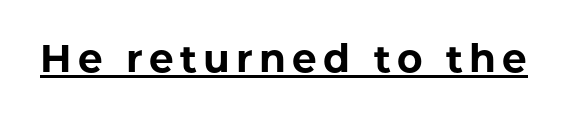
{"serif": "no", "italic": "no", "bold": "yes", "weight": "bold", "width": "normal", "stroke_contrast": "low", "x_height": "medium", "monospaced": "no", "underline": "yes", "glyph_px": 39}
